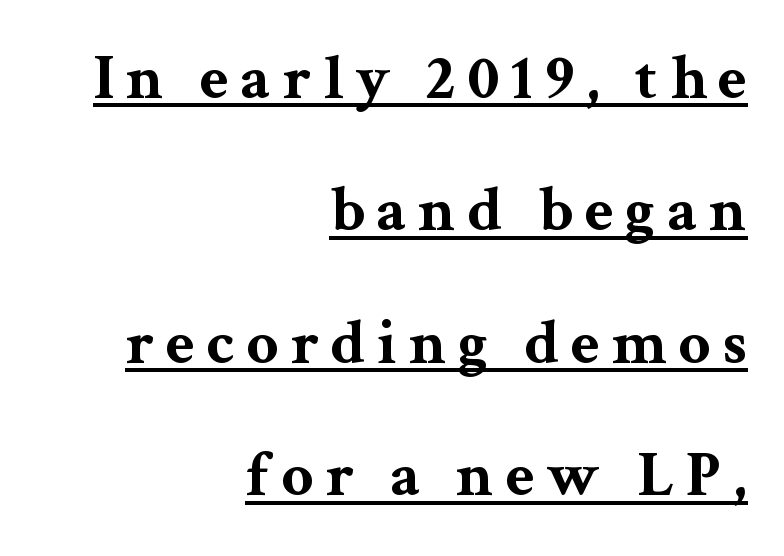
Character widths vary here, with narrow letters taking less room than wide ones. The axis of the letterforms is exactly vertical. Typographically, this falls in the serif category. Quick note: underline on. Line spacing here is loose.
